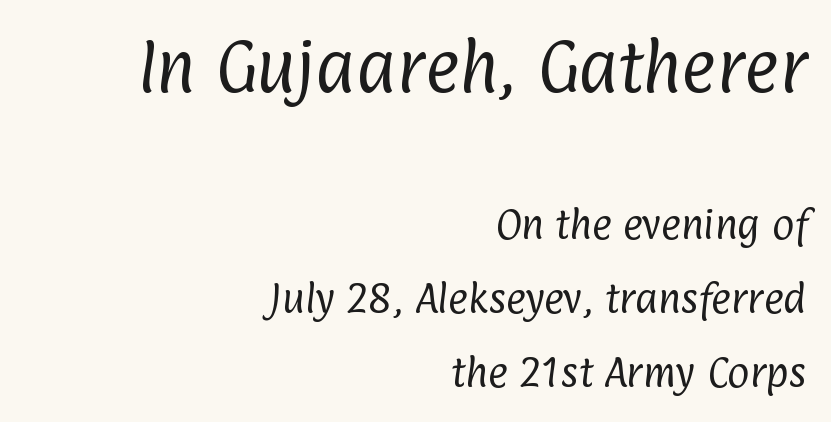
{"serif": "no", "bold": "no", "weight": "regular", "width": "condensed", "stroke_contrast": "low", "x_height": "medium", "monospaced": "no", "underline": "no", "align": "right", "line_spacing": "loose", "line_spacing_ratio": 2.18, "letter_spacing": "normal", "letter_spacing_em": 0.0, "larger_block": "first", "size_ratio": 1.74, "glyph_px": 59}
